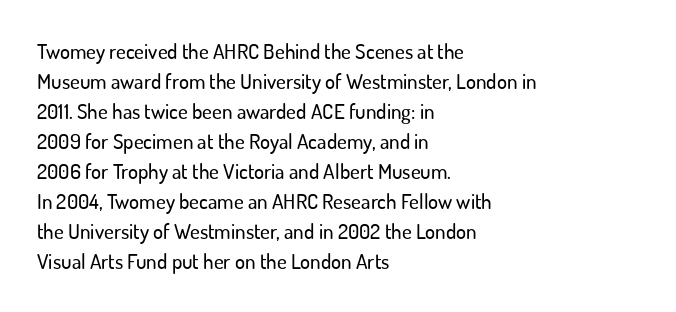
Q: Is the text italic (slanted)? A: No, it is upright.
Q: Is the text underlined? A: No.
Q: How is the paragraph aligned? A: Left-aligned.
Q: Is the spacing between letters normal or unusually wide? A: Normal.
Q: Is the spacing between lines tight, normal or loose? A: Normal.
